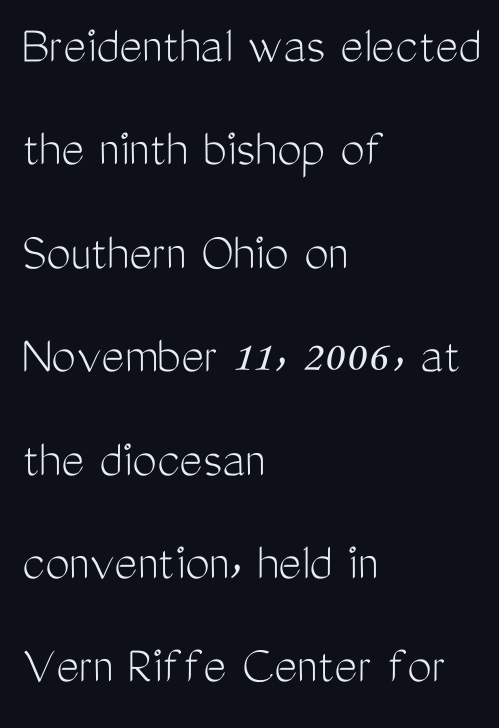
Here the designer chose a conventional face with non-uniform glyph widths. A classic flush-left, rag-right setting is used for this passage. Type style note: lacks serifs. Rendered with straight, roman letterforms. Does extra space separate the letters? No, they use regular spacing. Plain, unruled lines of type.
